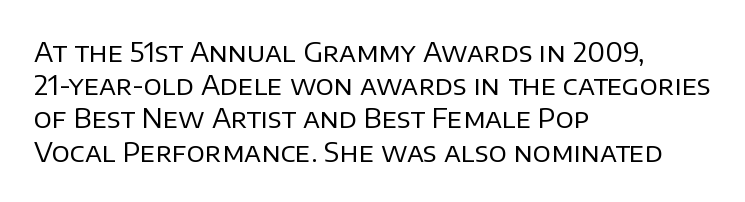
Q: Is the text bold? A: No.
Q: Is the text italic (slanted)? A: No, it is upright.
Q: Is the text underlined? A: No.
Q: How is the paragraph aligned? A: Left-aligned.
Q: Is the spacing between letters normal or unusually wide? A: Normal.
